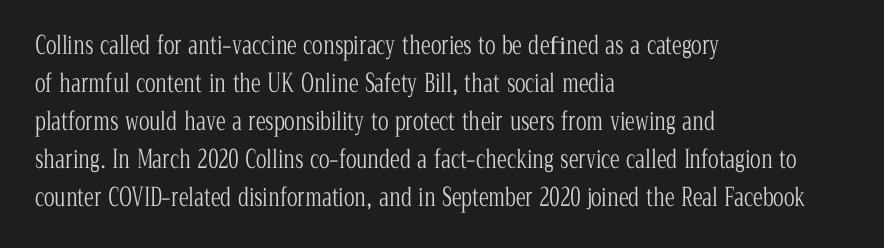
{"italic": "no", "bold": "no", "underline": "no", "align": "left", "line_spacing": "normal", "line_spacing_ratio": 1.52, "letter_spacing": "normal", "letter_spacing_em": 0.0, "glyph_px": 25}
